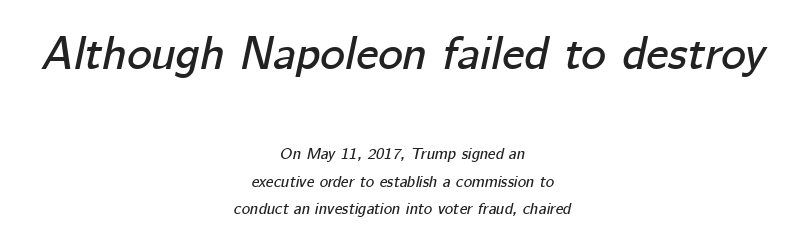
Q: Is the text italic (slanted)? A: Yes, it leans right by about 12 degrees.
Q: Is the text underlined? A: No.
Q: How is the paragraph aligned? A: Centered.
Q: Is the spacing between letters normal or unusually wide? A: Normal.
Q: Which block of text is set in a larger size, the first (top) or the second (bottom)? A: The first (top) one.
Q: Width (condensed, normal, or wide)? A: Normal.
Q: Stroke contrast? A: Low.
Q: x-height? A: Medium.
Q: Monospaced? A: No.
